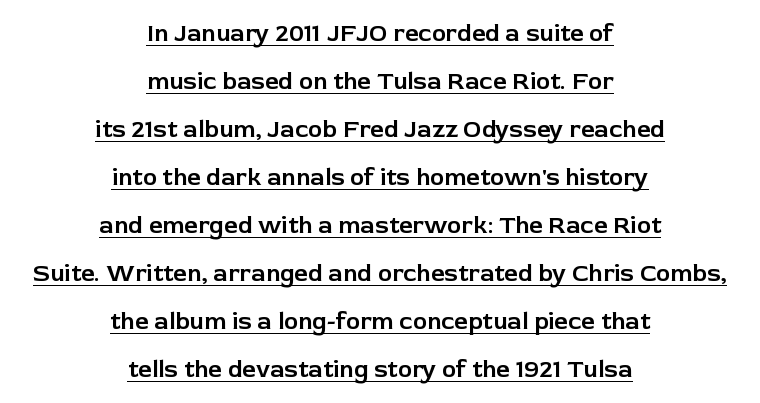
{"italic": "no", "underline": "yes", "align": "center", "line_spacing": "loose", "line_spacing_ratio": 2.0, "letter_spacing": "normal", "letter_spacing_em": 0.0, "glyph_px": 24}
